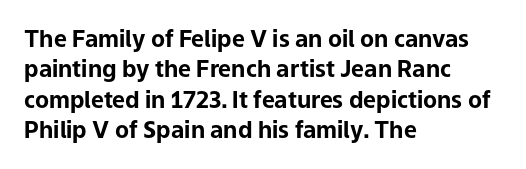
Q: Is the text bold? A: Yes.
Q: Is the text italic (slanted)? A: No, it is upright.
Q: Is the text underlined? A: No.
Q: How is the paragraph aligned? A: Left-aligned.
Q: Is the spacing between letters normal or unusually wide? A: Normal.
Q: Is the spacing between lines tight, normal or loose? A: Normal.
